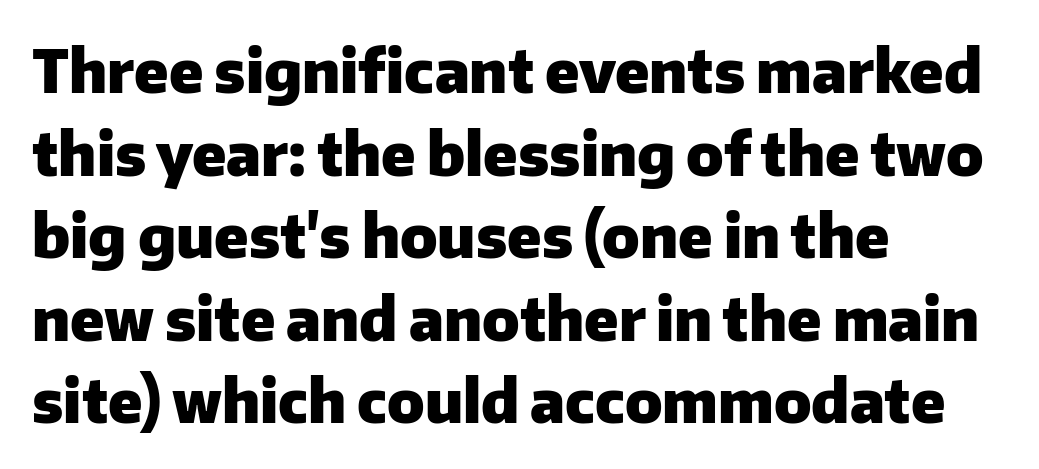
Think of a printed novel: that variable character pitch is what you see here. The space beneath each line is pristine and unruled. Caption: bold face, heavy strokes. You can tell from the bare stems that sans-serif type was used. Is there any slant? The stems are plumb. One glance says typical: line gaps are just what's usual.
